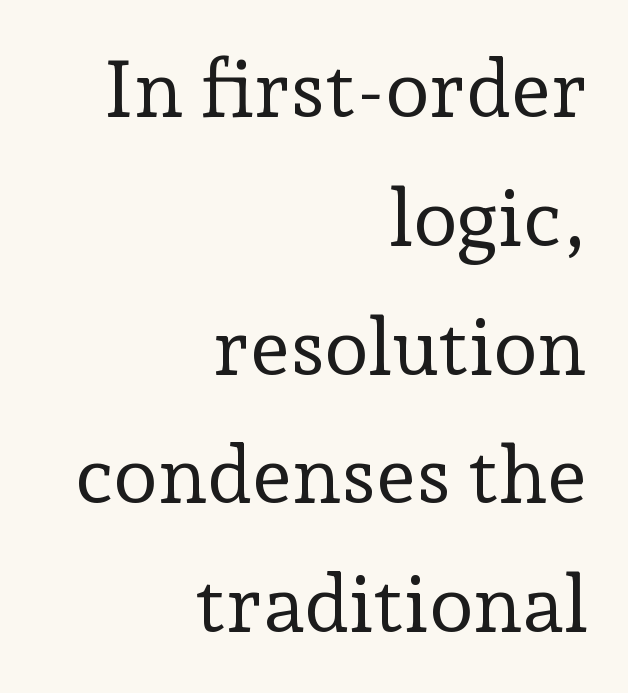
The image shows 80 px regular-weight serif type, upright; set right-aligned, normal line spacing (1.61x), normal letter spacing, not underlined; low stroke contrast and a medium x-height.
